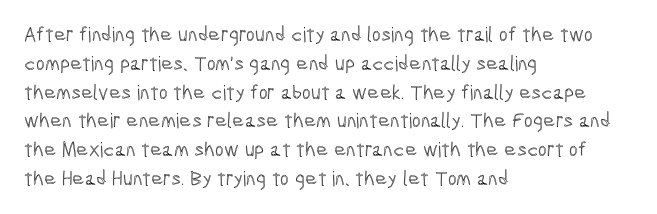
{"italic": "no", "underline": "no", "align": "left", "line_spacing": "normal", "line_spacing_ratio": 1.37, "letter_spacing": "normal", "letter_spacing_em": 0.0, "glyph_px": 21}
